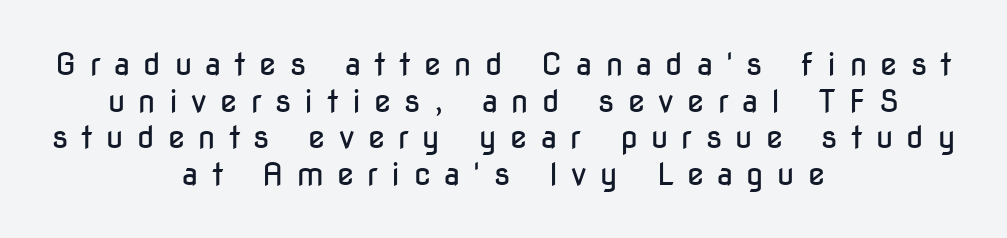
{"serif": "no", "italic": "no", "bold": "no", "weight": "regular", "width": "condensed", "stroke_contrast": "low", "x_height": "medium", "monospaced": "no", "underline": "no", "align": "center", "line_spacing_ratio": 1.18, "letter_spacing": "wide", "letter_spacing_em": 0.43, "glyph_px": 31}
